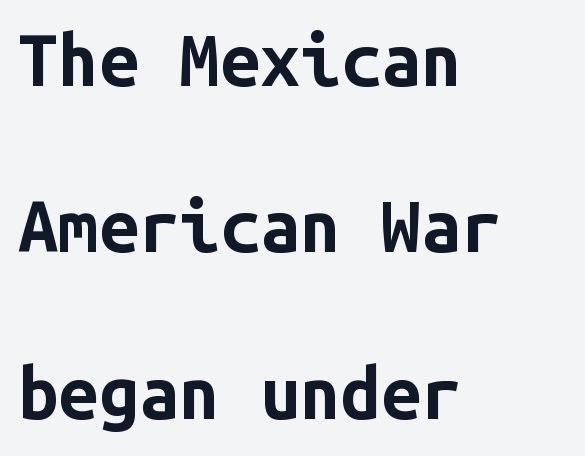
Q: Is the text bold? A: Yes.
Q: Is the text italic (slanted)? A: No, it is upright.
Q: Is the typeface a serif or a sans-serif typeface? A: Sans-serif.
Q: Is the text underlined? A: No.
Q: How is the paragraph aligned? A: Left-aligned.
Q: Is the spacing between letters normal or unusually wide? A: Normal.
Q: Is the spacing between lines tight, normal or loose? A: Loose.
Q: Width (condensed, normal, or wide)? A: Normal.
Q: Stroke contrast? A: Low.
Q: x-height? A: Medium.
Q: Monospaced? A: Yes.
